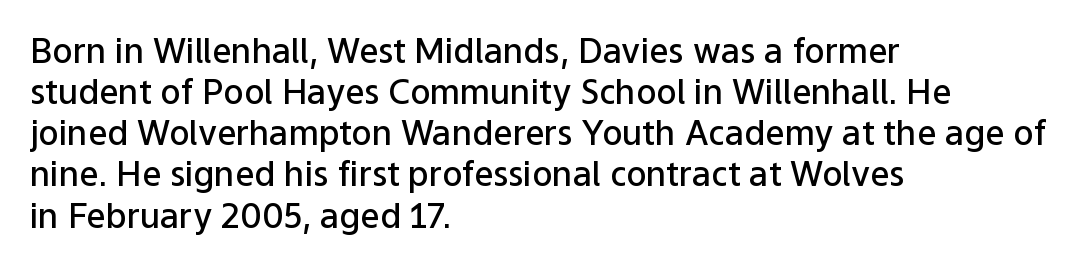
Q: Is the text bold? A: Semi-bold.
Q: Is the text italic (slanted)? A: No, it is upright.
Q: Is the typeface a serif or a sans-serif typeface? A: Sans-serif.
Q: Is the text underlined? A: No.
Q: How is the paragraph aligned? A: Left-aligned.
Q: Is the spacing between letters normal or unusually wide? A: Normal.
Q: Width (condensed, normal, or wide)? A: Normal.
Q: Stroke contrast? A: Low.
Q: x-height? A: Medium.
Q: Monospaced? A: No.
